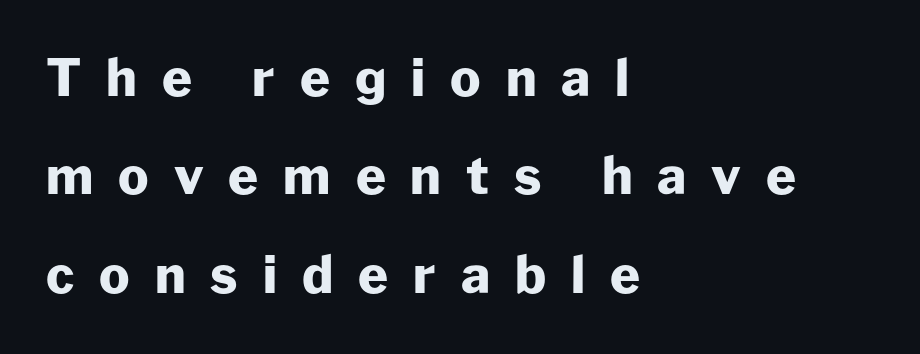
The image shows 51 px heavy sans-serif type, upright; set left-aligned, loose line spacing (1.93x), unusually wide letter spacing (+0.49 em), not underlined; low stroke contrast and a medium x-height.
